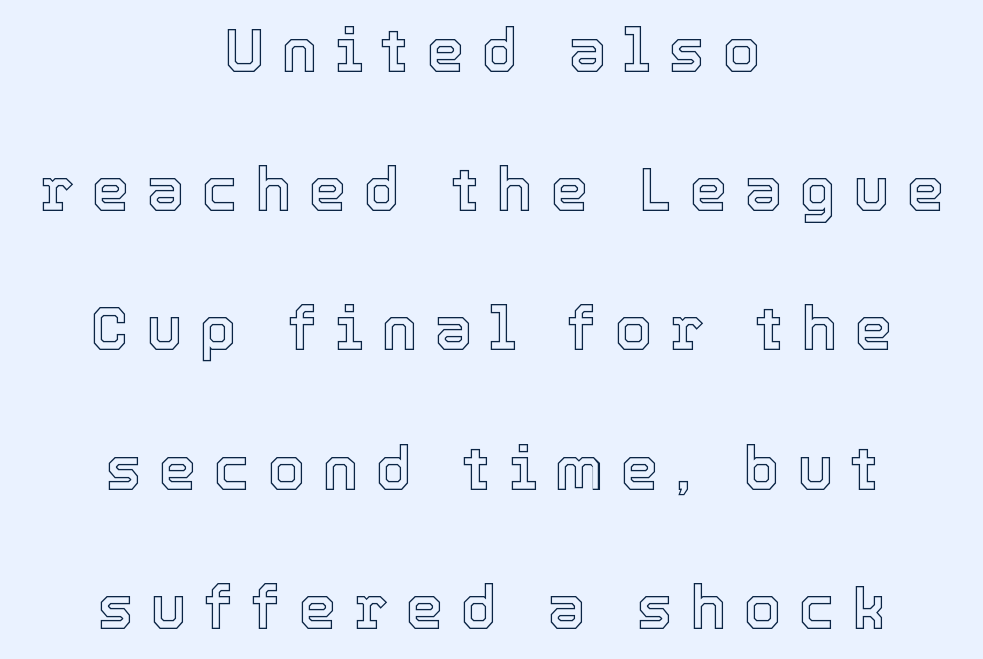
{"italic": "no", "width": "normal", "x_height": "medium", "monospaced": "no", "underline": "no", "align": "center", "line_spacing": "loose", "line_spacing_ratio": 2.32, "letter_spacing": "wide", "letter_spacing_em": 0.29, "glyph_px": 60}
